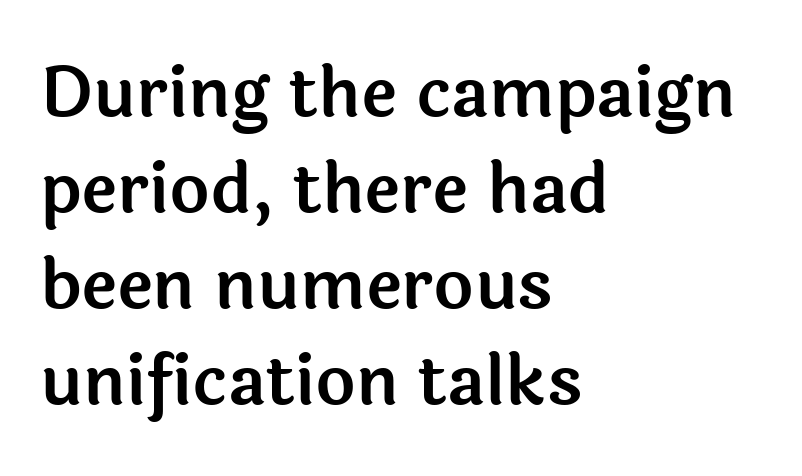
Descenders are the only things crossing below the line. Does extra space separate the letters? No, they use regular spacing. These lines stack with their left ends in a neat column. What's the leading like? Ordinary, nothing unusual. The lettering holds an erect, upright posture throughout.
